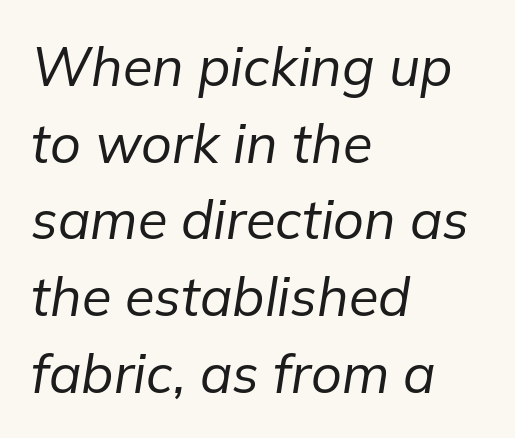
Q: Is the text bold? A: No.
Q: Is the text italic (slanted)? A: Yes, it leans right by about 9 degrees.
Q: Is the text underlined? A: No.
Q: How is the paragraph aligned? A: Left-aligned.
Q: Is the spacing between letters normal or unusually wide? A: Normal.
Q: Is the spacing between lines tight, normal or loose? A: Normal.
Q: Width (condensed, normal, or wide)? A: Normal.
Q: Stroke contrast? A: Low.
Q: x-height? A: Medium.
Q: Monospaced? A: No.
